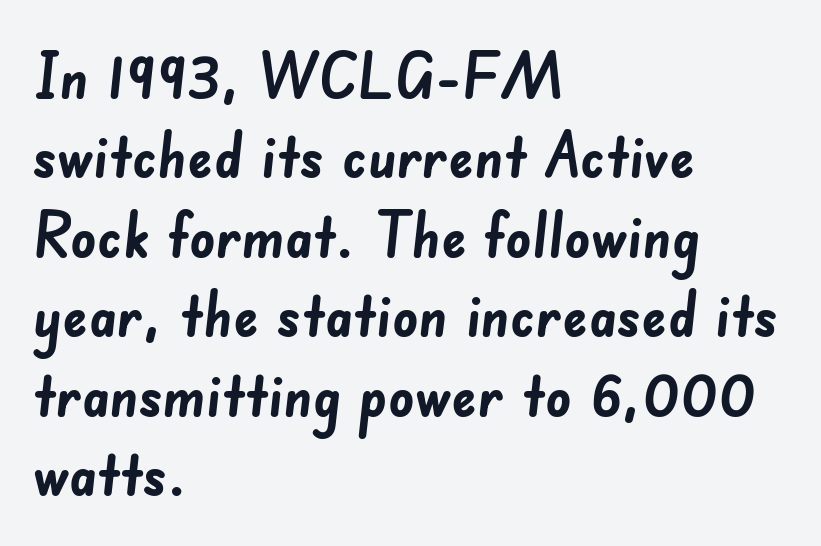
{"serif": "no", "bold": "yes", "weight": "semibold", "width": "normal", "stroke_contrast": "low", "x_height": "small", "monospaced": "no", "underline": "no", "align": "left", "line_spacing": "normal", "line_spacing_ratio": 1.26, "letter_spacing": "normal", "letter_spacing_em": 0.0, "glyph_px": 63}
